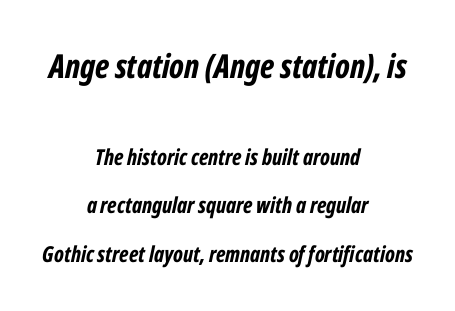
{"italic": "yes", "lean": "right", "slant_degrees": 12, "bold": "yes", "weight": "bold", "width": "condensed", "stroke_contrast": "low", "x_height": "medium", "monospaced": "no", "underline": "no", "align": "center", "line_spacing": "loose", "line_spacing_ratio": 2.2, "letter_spacing": "normal", "letter_spacing_em": 0.0, "larger_block": "first", "size_ratio": 1.5, "glyph_px": 33}
